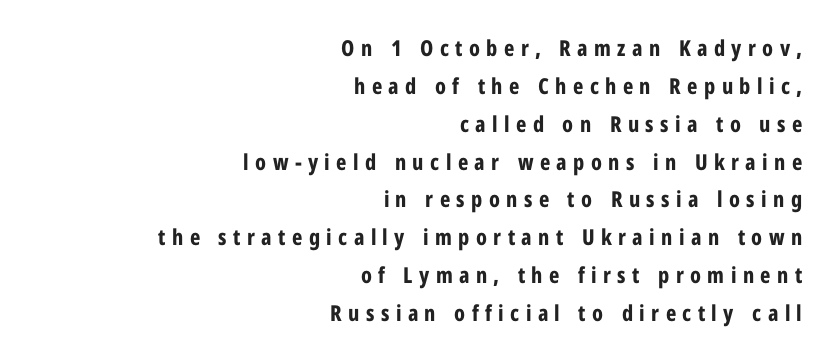
Strokes here are thick enough to call this a true bold. Underline: absent. This sample is right-justified, so line beginnings fall wherever the words allow. Posture: upright roman. In terms of letterspacing, this is a distinctly airy, spread setting.
